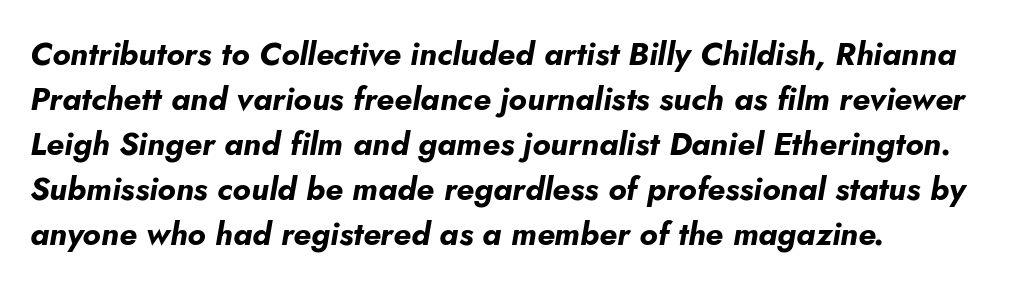
{"italic": "yes", "lean": "right", "slant_degrees": 5, "bold": "yes", "weight": "bold", "width": "normal", "stroke_contrast": "low", "x_height": "small", "monospaced": "no", "underline": "no", "line_spacing": "normal", "line_spacing_ratio": 1.41, "letter_spacing": "normal", "letter_spacing_em": 0.0, "glyph_px": 32}
